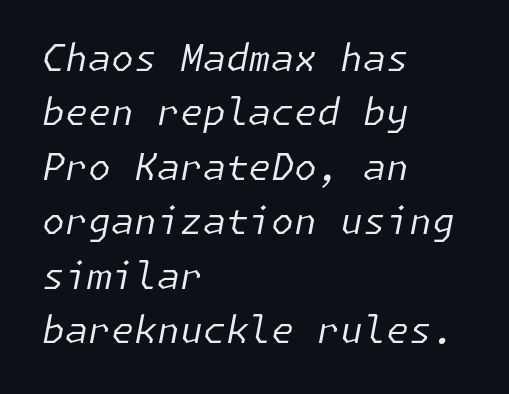
Q: Is the text bold? A: No.
Q: Is the text italic (slanted)? A: Yes, it leans right by about 11 degrees.
Q: Is the text underlined? A: No.
Q: How is the paragraph aligned? A: Left-aligned.
Q: Is the spacing between letters normal or unusually wide? A: Normal.
Q: Is the spacing between lines tight, normal or loose? A: Normal.
Q: Width (condensed, normal, or wide)? A: Normal.
Q: Stroke contrast? A: Low.
Q: x-height? A: Medium.
